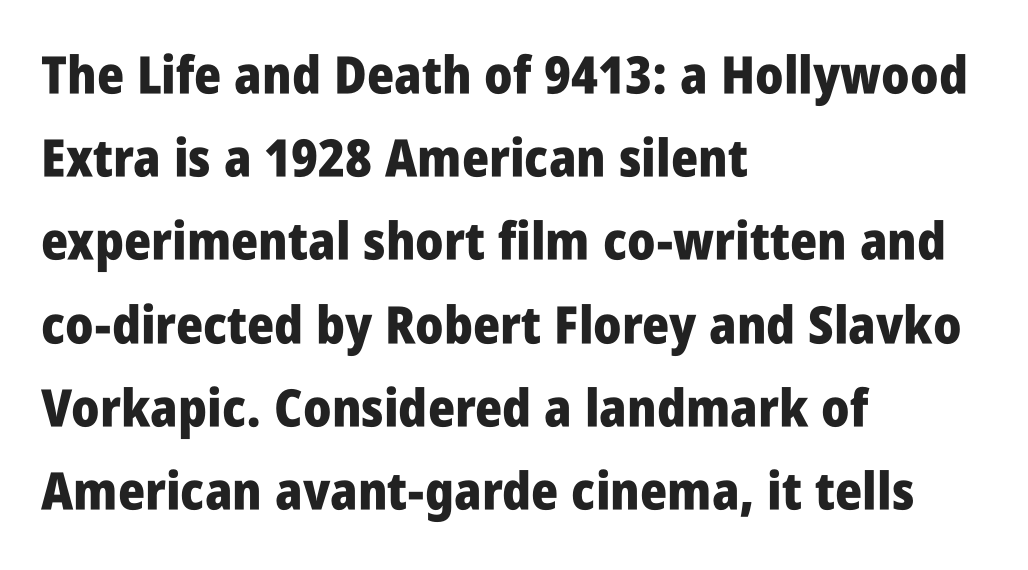
The image shows 52 px heavy, condensed sans-serif type, upright; set left-aligned, normal line spacing (1.6x), normal letter spacing, not underlined; low stroke contrast and a large x-height.
